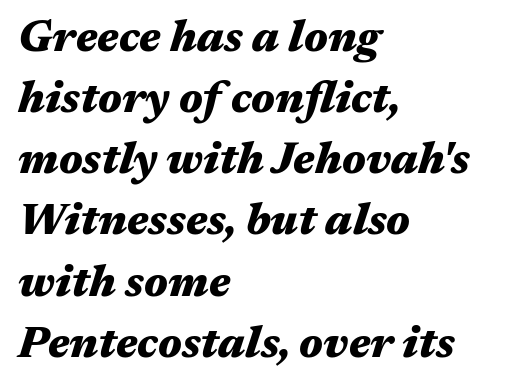
The image shows 44 px heavy, wide type, italic (leaning right); set left-aligned, normal line spacing (1.39x), normal letter spacing, not underlined; medium stroke contrast and a medium x-height.
